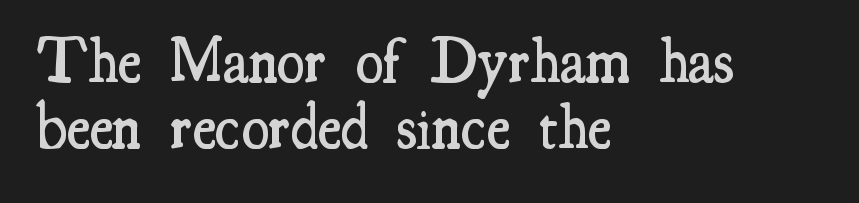
{"serif": "yes", "italic": "no", "bold": "semi", "weight": "semibold", "width": "condensed", "stroke_contrast": "medium", "x_height": "small", "monospaced": "no", "underline": "no", "align": "left", "line_spacing": "tight", "line_spacing_ratio": 1.05, "letter_spacing": "normal", "letter_spacing_em": 0.0, "glyph_px": 63}
